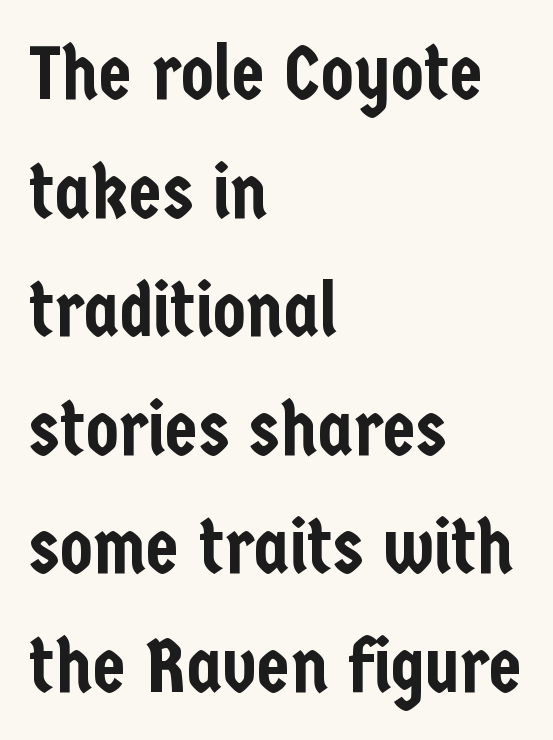
Q: Is the text italic (slanted)? A: No, it is upright.
Q: Is the typeface a serif or a sans-serif typeface? A: Sans-serif.
Q: Is the text underlined? A: No.
Q: How is the paragraph aligned? A: Left-aligned.
Q: Is the spacing between letters normal or unusually wide? A: Normal.
Q: Is the spacing between lines tight, normal or loose? A: Normal.
Q: Width (condensed, normal, or wide)? A: Condensed.
Q: Stroke contrast? A: Low.
Q: x-height? A: Medium.
Q: Monospaced? A: No.
